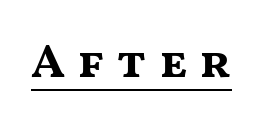
Q: Is the text bold? A: Yes.
Q: Is the text italic (slanted)? A: No, it is upright.
Q: Is the typeface a serif or a sans-serif typeface? A: Sans-serif.
Q: Is the text underlined? A: Yes.
Q: Is the spacing between letters normal or unusually wide? A: Unusually wide.
Q: Width (condensed, normal, or wide)? A: Wide.
Q: Stroke contrast? A: Medium.
Q: x-height? A: Medium.
Q: Monospaced? A: No.
